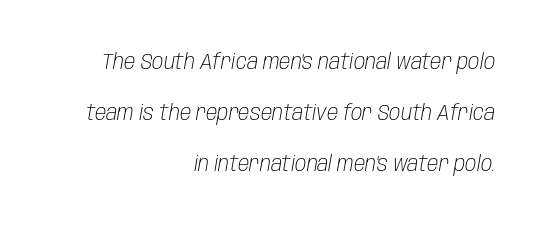
Q: Is the text bold? A: No.
Q: Is the text italic (slanted)? A: Yes, it leans right by about 10 degrees.
Q: Is the text underlined? A: No.
Q: How is the paragraph aligned? A: Right-aligned.
Q: Is the spacing between letters normal or unusually wide? A: Normal.
Q: Is the spacing between lines tight, normal or loose? A: Loose.
